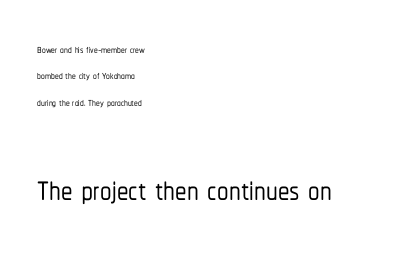
The image shows 46 px condensed sans-serif type, upright; set left-aligned, line spacing 1.76x, normal letter spacing, not underlined; the second (bottom) block is 3.07x larger; low stroke contrast and a medium x-height.
